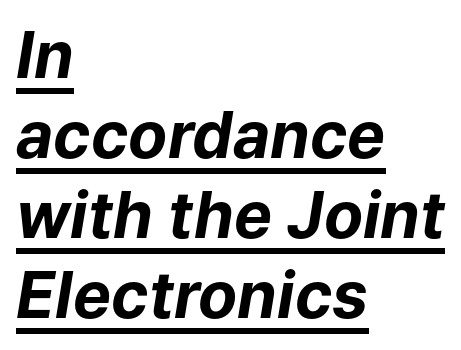
{"italic": "yes", "lean": "right", "slant_degrees": 9, "bold": "yes", "weight": "bold", "width": "normal", "stroke_contrast": "low", "x_height": "medium", "monospaced": "no", "underline": "yes", "align": "left", "line_spacing": "normal", "line_spacing_ratio": 1.25, "letter_spacing": "normal", "letter_spacing_em": 0.0, "glyph_px": 64}
